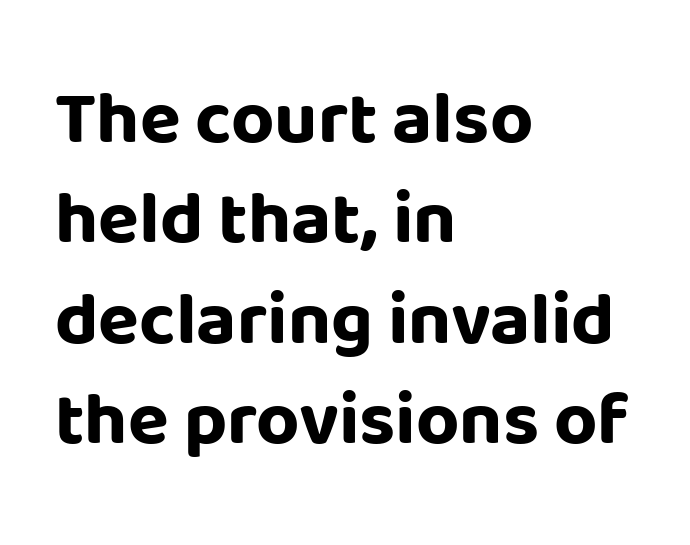
The image shows 75 px bold sans-serif type, upright; set left-aligned, normal line spacing (1.34x), normal letter spacing, not underlined; low stroke contrast and a large x-height.
